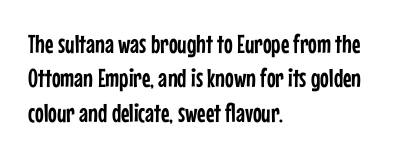
Q: Is the text italic (slanted)? A: No, it is upright.
Q: Is the text underlined? A: No.
Q: How is the paragraph aligned? A: Left-aligned.
Q: Is the spacing between letters normal or unusually wide? A: Normal.
Q: Is the spacing between lines tight, normal or loose? A: Normal.
